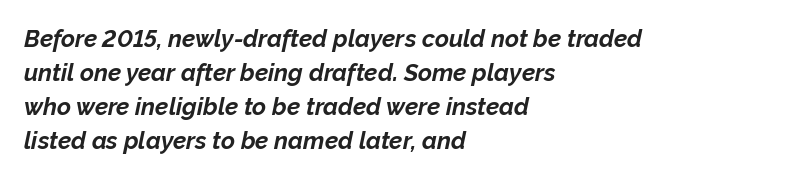
Q: Is the text bold? A: Yes.
Q: Is the text italic (slanted)? A: Yes, it leans right by about 12 degrees.
Q: Is the text underlined? A: No.
Q: How is the paragraph aligned? A: Left-aligned.
Q: Is the spacing between letters normal or unusually wide? A: Normal.
Q: Is the spacing between lines tight, normal or loose? A: Normal.
